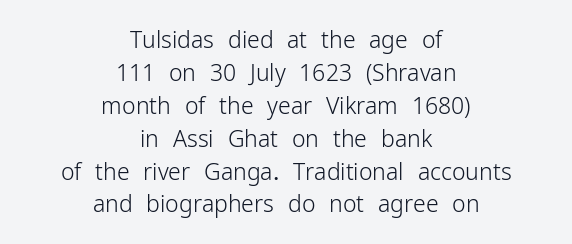
{"italic": "no", "bold": "no", "underline": "no", "align": "center", "line_spacing": "normal", "line_spacing_ratio": 1.43, "letter_spacing": "normal", "letter_spacing_em": 0.0, "glyph_px": 23}
